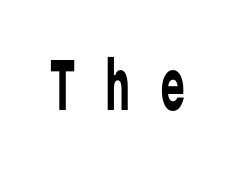
{"serif": "no", "italic": "no", "bold": "no", "weight": "regular", "width": "condensed", "stroke_contrast": "low", "x_height": "medium", "monospaced": "yes", "underline": "no", "letter_spacing": "wide", "letter_spacing_em": 0.47, "glyph_px": 63}
